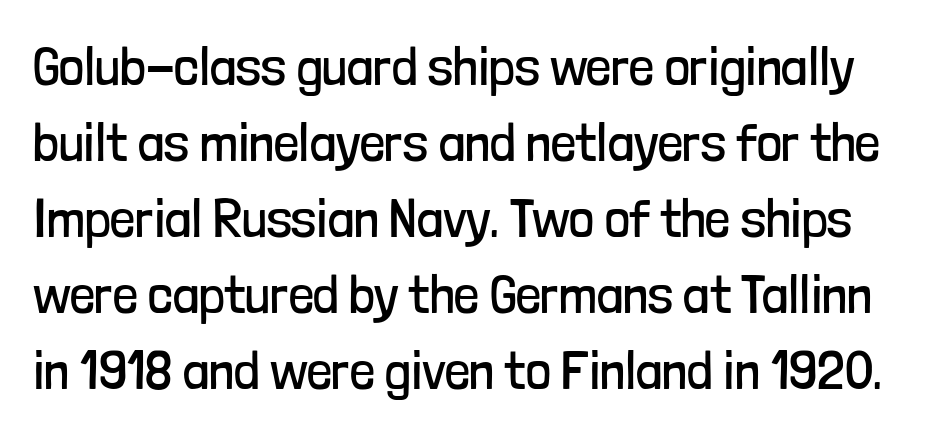
{"serif": "no", "italic": "no", "bold": "no", "weight": "regular", "width": "condensed", "stroke_contrast": "low", "x_height": "medium", "monospaced": "no", "underline": "no", "line_spacing": "normal", "line_spacing_ratio": 1.38, "letter_spacing": "normal", "letter_spacing_em": 0.0, "glyph_px": 55}
